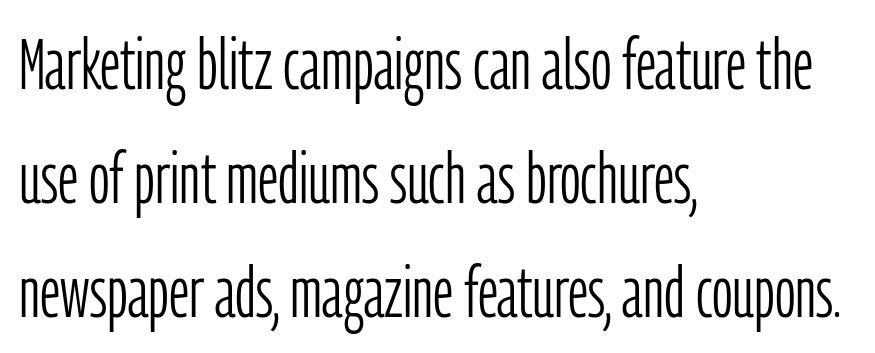
The image shows 72 px light, condensed sans-serif type, upright; set left-aligned, normal line spacing (1.58x), normal letter spacing, not underlined; low stroke contrast and a medium x-height.
